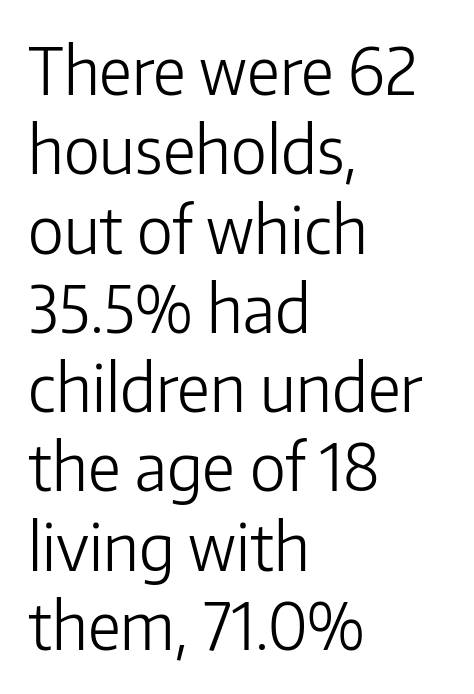
{"serif": "no", "italic": "no", "bold": "no", "weight": "light", "width": "normal", "stroke_contrast": "low", "x_height": "medium", "monospaced": "no", "underline": "no", "align": "left", "line_spacing_ratio": 1.22, "letter_spacing": "normal", "letter_spacing_em": 0.0, "glyph_px": 65}
